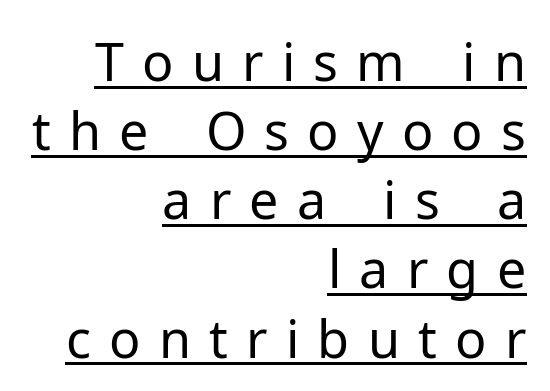
The image shows 52 px regular-weight sans-serif type, upright; set right-aligned, normal line spacing (1.33x), unusually wide letter spacing (+0.35 em), underlined; low stroke contrast and a medium x-height.
